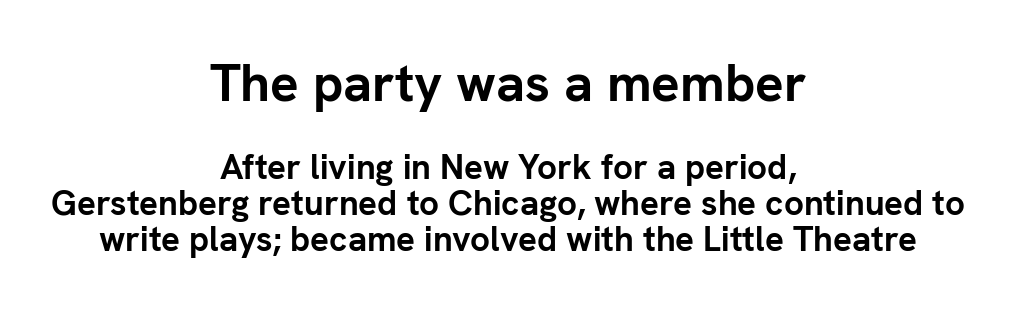
Quick note: underline off. Line starts and ends both wander, symmetrically. Font category for this specimen: sans-serif. Top chunk: large. Bottom chunk: small.
